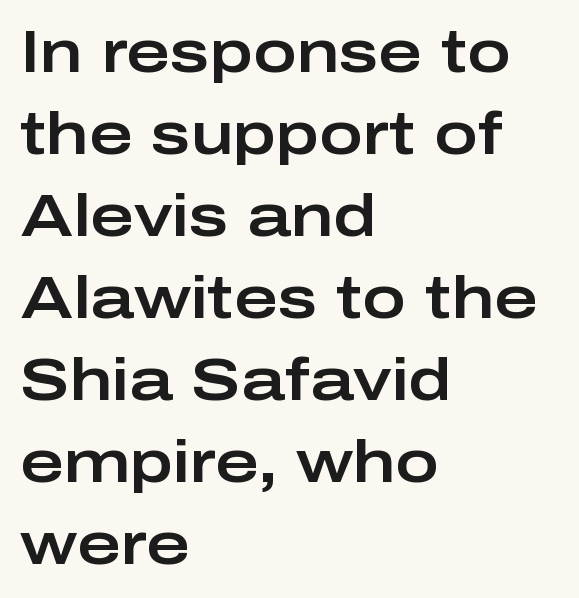
The leading is moderate, giving the passage an even texture. Compared with a centered layout, this one pins lines to the left instead. Looks like regular typesetting: each glyph gets only the width it needs. Descender tails drop into unmarked territory.
